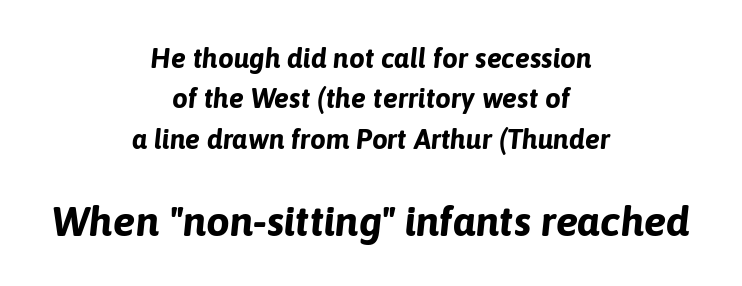
{"italic": "yes", "lean": "right", "slant_degrees": 6, "bold": "yes", "weight": "bold", "width": "normal", "stroke_contrast": "low", "x_height": "medium", "monospaced": "no", "underline": "no", "align": "center", "line_spacing": "normal", "line_spacing_ratio": 1.44, "letter_spacing": "normal", "letter_spacing_em": 0.0, "larger_block": "second", "size_ratio": 1.5, "glyph_px": 42}
